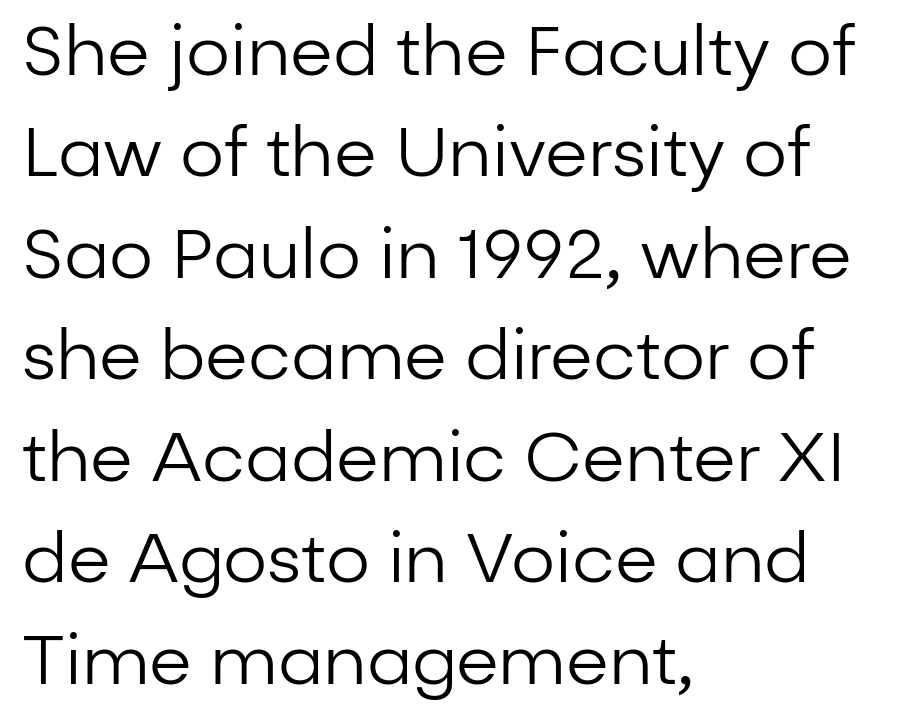
Q: Is the text bold? A: No.
Q: Is the text italic (slanted)? A: No, it is upright.
Q: Is the typeface a serif or a sans-serif typeface? A: Sans-serif.
Q: Is the text underlined? A: No.
Q: How is the paragraph aligned? A: Left-aligned.
Q: Is the spacing between letters normal or unusually wide? A: Normal.
Q: Is the spacing between lines tight, normal or loose? A: Normal.
Q: Width (condensed, normal, or wide)? A: Normal.
Q: Stroke contrast? A: Low.
Q: x-height? A: Medium.
Q: Monospaced? A: No.
